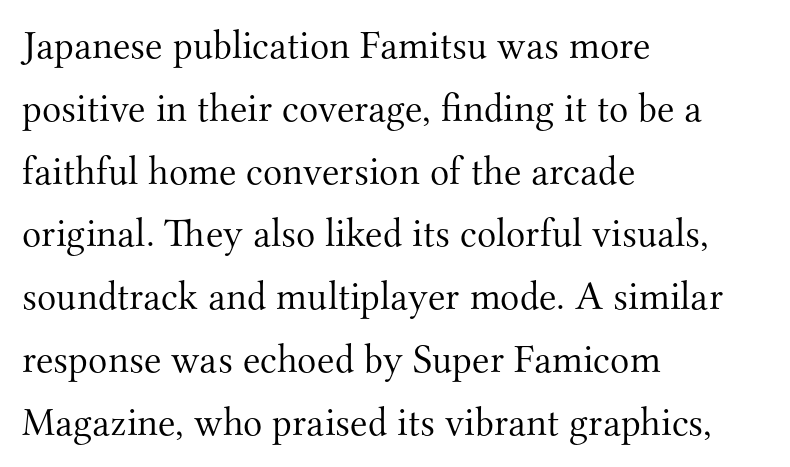
Is this a fixed-width face? No — the glyphs have proportional, varying widths. Unmarked baselines from the first word to the last. Heft: none added — not bold. Rows of type keep a routine distance in the vertical direction. Style check: upright.
